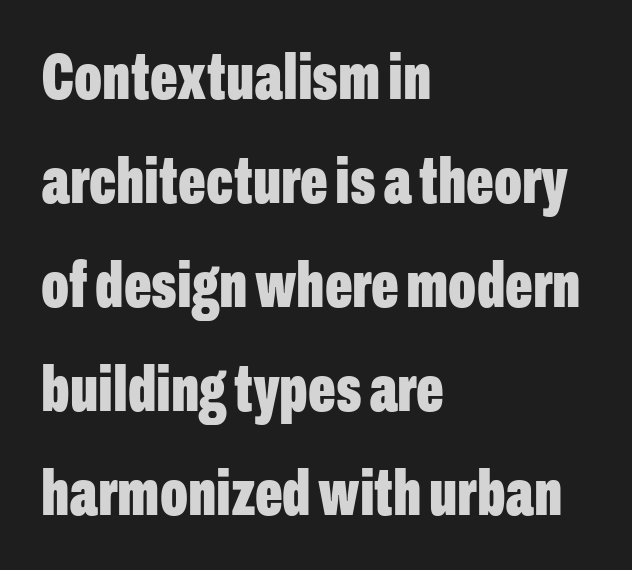
Q: Is the text bold? A: Yes.
Q: Is the text italic (slanted)? A: No, it is upright.
Q: Is the typeface a serif or a sans-serif typeface? A: Sans-serif.
Q: Is the text underlined? A: No.
Q: How is the paragraph aligned? A: Left-aligned.
Q: Is the spacing between letters normal or unusually wide? A: Normal.
Q: Is the spacing between lines tight, normal or loose? A: Normal.
Q: Width (condensed, normal, or wide)? A: Condensed.
Q: Stroke contrast? A: Low.
Q: x-height? A: Medium.
Q: Monospaced? A: No.
